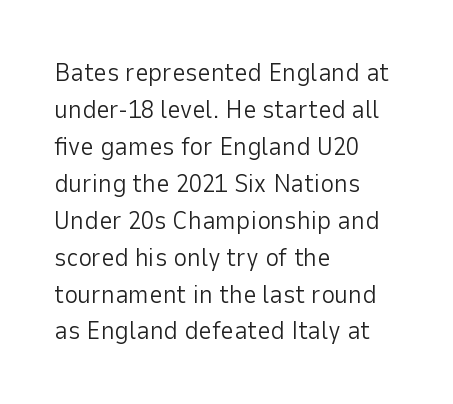
The image shows 26 px text type, upright; set left-aligned, normal line spacing (1.42x), normal letter spacing, not underlined.
